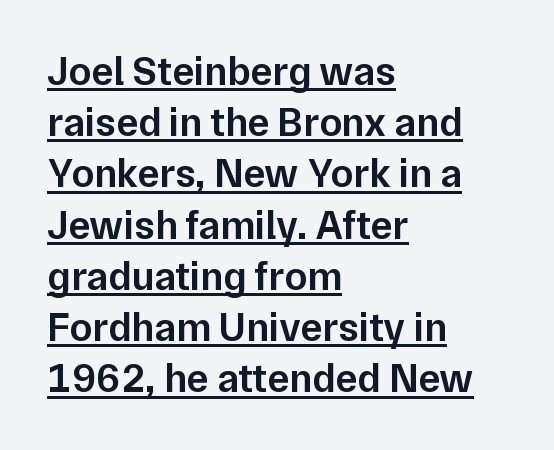
The typesetting leans somewhat heavy: a semibold. Varying glyph widths throughout — classic text-font behaviour. Style check: upright. Honestly, the row spacing looks completely unremarkable. The rendering uses the underline text-decoration. Compared with typical body copy, the letter spacing here is the same.
